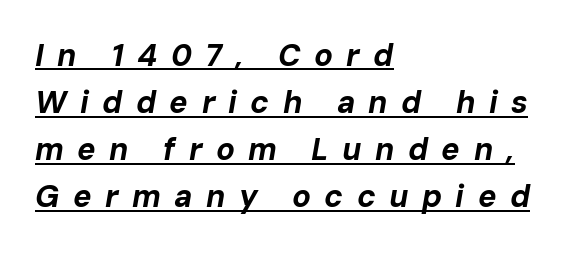
Q: Is the text bold? A: Yes.
Q: Is the text italic (slanted)? A: Yes, it leans right by about 10 degrees.
Q: Is the text underlined? A: Yes.
Q: How is the paragraph aligned? A: Left-aligned.
Q: Is the spacing between letters normal or unusually wide? A: Unusually wide.
Q: Is the spacing between lines tight, normal or loose? A: Normal.
Q: Width (condensed, normal, or wide)? A: Normal.
Q: Stroke contrast? A: Low.
Q: x-height? A: Medium.
Q: Monospaced? A: No.
